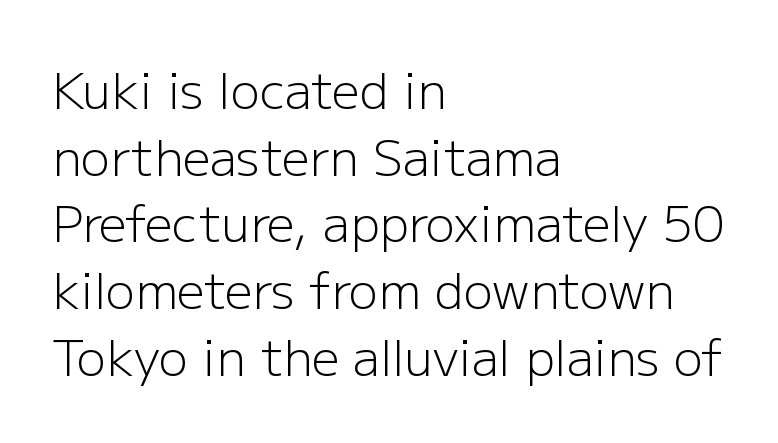
{"serif": "no", "italic": "no", "bold": "no", "weight": "light", "width": "normal", "stroke_contrast": "low", "x_height": "medium", "monospaced": "no", "underline": "no", "align": "left", "line_spacing": "normal", "line_spacing_ratio": 1.36, "letter_spacing": "normal", "letter_spacing_em": 0.0, "glyph_px": 49}
